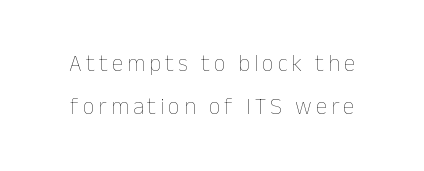
The image shows 23 px text type, upright; set line spacing 1.85x, not underlined.
